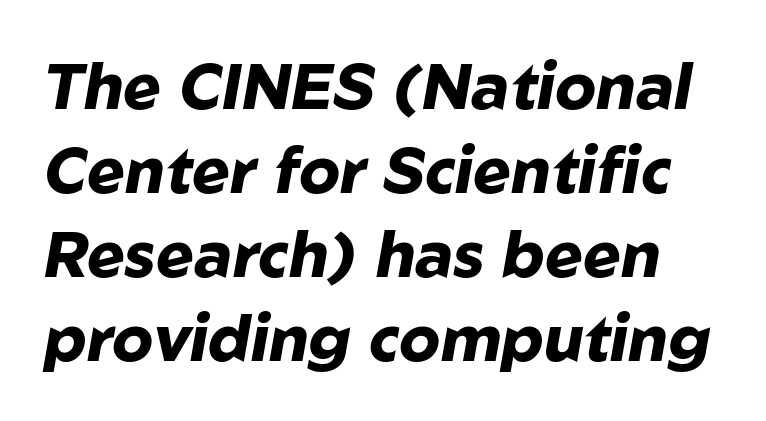
Tracking here is standard; glyphs follow each other at the usual distance. The passage shown is typed in a proportional face where columns would drift. Its strokes are broad and dark, the hallmark of bold type. The specimen omits any rule beneath the text block's lines. This block has exactly the height ordinary leading produces. The axis of the letterforms is tilted away from vertical.
